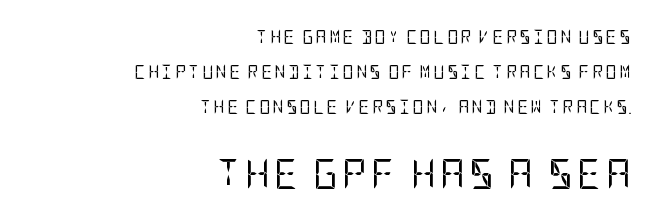
The image shows 30 px regular-weight, condensed sans-serif type, upright; set right-aligned, loose line spacing (2.49x), not underlined; the second (bottom) block is 2.14x larger; low stroke contrast and a large x-height.
